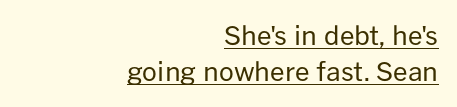
Q: Is the text bold? A: No.
Q: Is the text italic (slanted)? A: No, it is upright.
Q: Is the text underlined? A: Yes.
Q: How is the paragraph aligned? A: Right-aligned.
Q: Is the spacing between letters normal or unusually wide? A: Normal.
Q: Is the spacing between lines tight, normal or loose? A: Normal.
